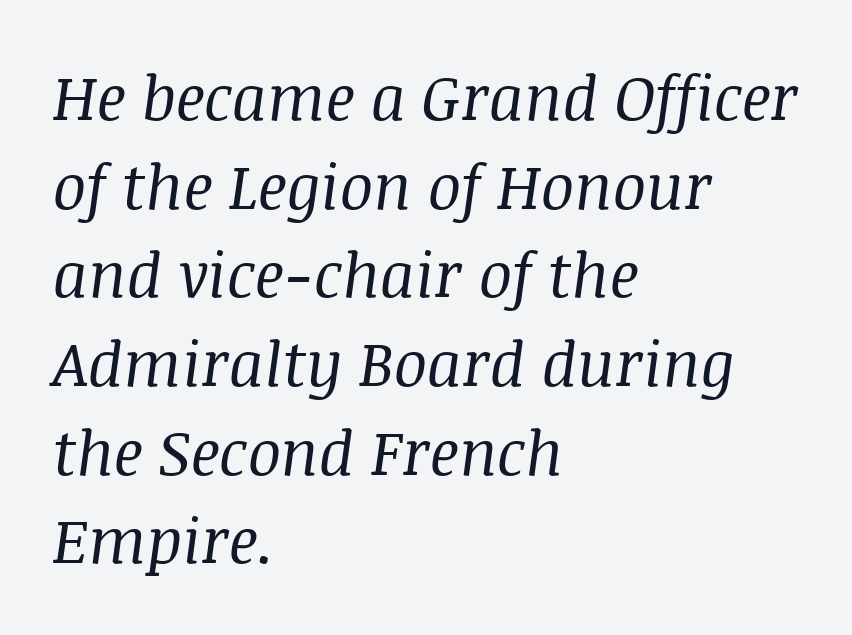
Q: Is the text bold? A: No.
Q: Is the text italic (slanted)? A: Yes, it leans right by about 8 degrees.
Q: Is the typeface a serif or a sans-serif typeface? A: Serif.
Q: Is the text underlined? A: No.
Q: How is the paragraph aligned? A: Left-aligned.
Q: Is the spacing between letters normal or unusually wide? A: Normal.
Q: Is the spacing between lines tight, normal or loose? A: Normal.
Q: Width (condensed, normal, or wide)? A: Normal.
Q: Stroke contrast? A: Medium.
Q: x-height? A: Large.
Q: Monospaced? A: No.
